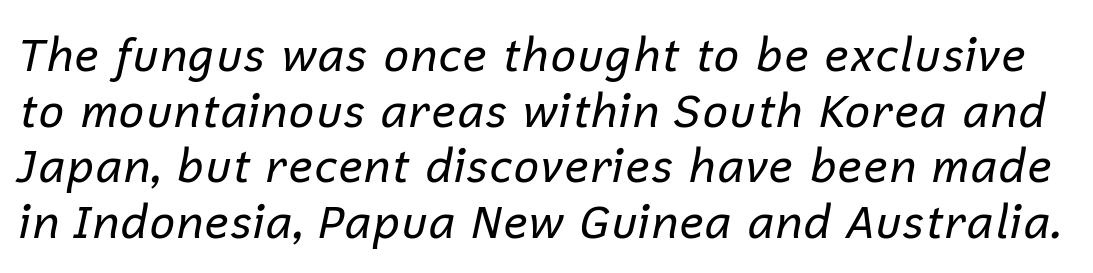
The image shows 46 px regular-weight type, italic (leaning right); set line spacing 1.21x, normal letter spacing, not underlined; low stroke contrast and a medium x-height.
